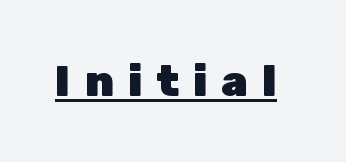
{"serif": "no", "italic": "no", "bold": "yes", "weight": "heavy", "width": "normal", "stroke_contrast": "low", "x_height": "medium", "monospaced": "no", "underline": "yes", "letter_spacing": "wide", "letter_spacing_em": 0.33, "glyph_px": 43}
